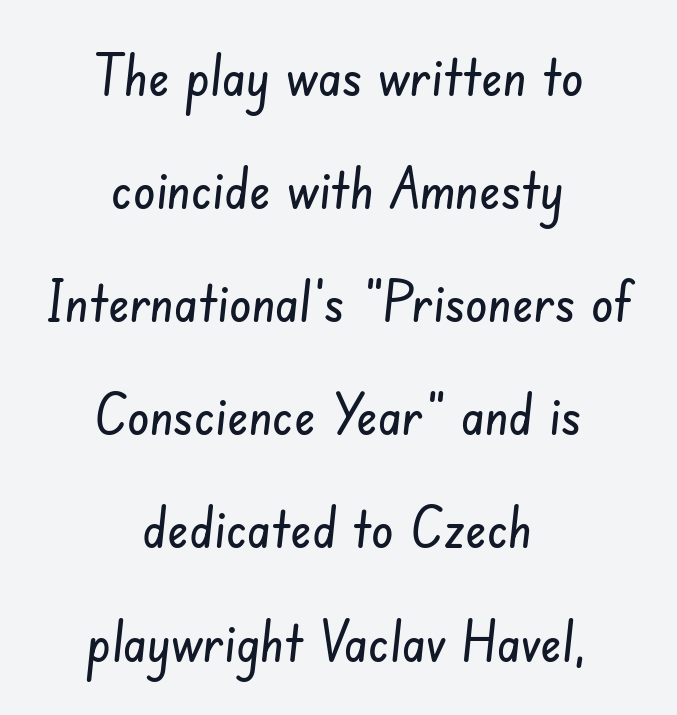
{"serif": "no", "width": "condensed", "stroke_contrast": "low", "x_height": "small", "monospaced": "no", "underline": "no", "align": "center", "line_spacing": "loose", "line_spacing_ratio": 2.02, "letter_spacing": "normal", "letter_spacing_em": 0.0, "glyph_px": 56}
